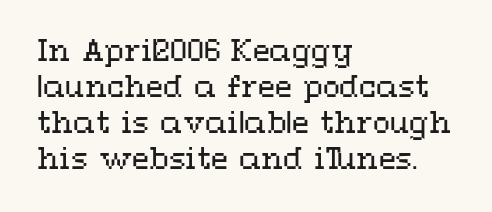
Q: Is the text bold? A: No.
Q: Is the text italic (slanted)? A: No, it is upright.
Q: Is the text underlined? A: No.
Q: How is the paragraph aligned? A: Left-aligned.
Q: Is the spacing between letters normal or unusually wide? A: Normal.
Q: Is the spacing between lines tight, normal or loose? A: Normal.
Q: Width (condensed, normal, or wide)? A: Wide.
Q: Stroke contrast? A: Medium.
Q: x-height? A: Medium.
Q: Monospaced? A: No.
